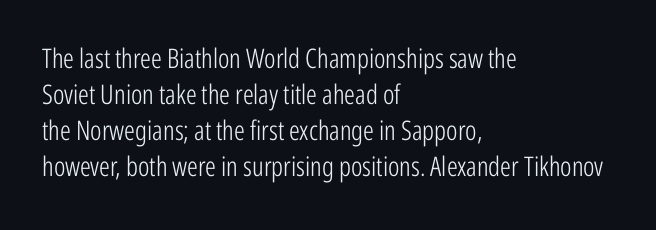
{"italic": "no", "bold": "no", "underline": "no", "align": "left", "line_spacing": "normal", "line_spacing_ratio": 1.33, "letter_spacing": "normal", "letter_spacing_em": 0.0, "glyph_px": 27}
